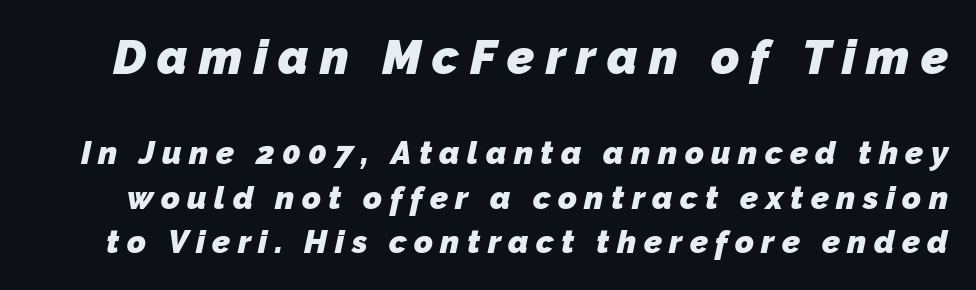
Q: Is the text bold? A: Yes.
Q: Is the typeface a serif or a sans-serif typeface? A: Sans-serif.
Q: Is the text underlined? A: No.
Q: Is the spacing between letters normal or unusually wide? A: Unusually wide.
Q: Is the spacing between lines tight, normal or loose? A: Normal.
Q: Which block of text is set in a larger size, the first (top) or the second (bottom)? A: The first (top) one.
Q: Width (condensed, normal, or wide)? A: Normal.
Q: Stroke contrast? A: Low.
Q: x-height? A: Medium.
Q: Monospaced? A: No.
